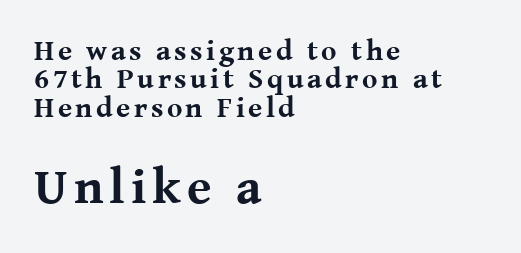
The image shows 50 px bold serif type, upright; set left-aligned, tight line spacing (0.98x), not underlined; the second (bottom) block is 1.72x larger; medium stroke contrast and a medium x-height.
